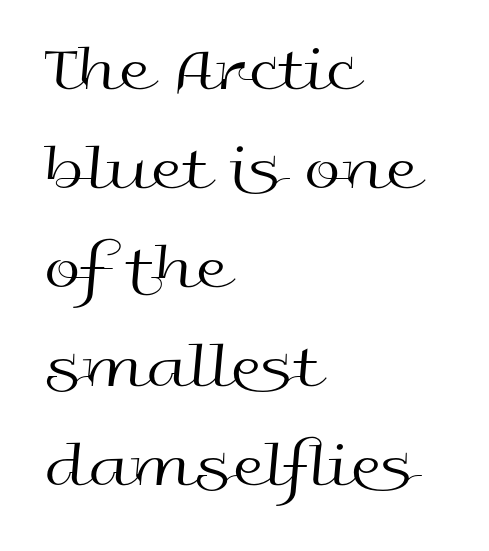
Q: Is the text bold? A: No.
Q: Is the text italic (slanted)? A: No, it is upright.
Q: Is the typeface a serif or a sans-serif typeface? A: Sans-serif.
Q: Is the text underlined? A: No.
Q: How is the paragraph aligned? A: Left-aligned.
Q: Is the spacing between letters normal or unusually wide? A: Normal.
Q: Is the spacing between lines tight, normal or loose? A: Normal.
Q: Width (condensed, normal, or wide)? A: Wide.
Q: x-height? A: Medium.
Q: Monospaced? A: No.
